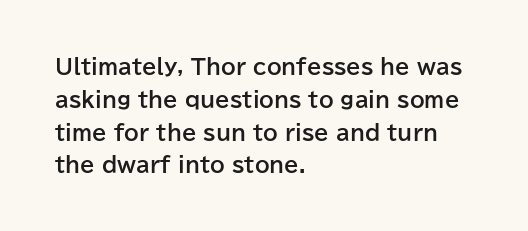
Weight check: bold — yes, fully. This rendering features lettering with no underline. This is the regular roman posture of the typeface. Is there much room between lines? A standard amount, neither cramped nor airy. No extra tracking has been applied to these lines. The rag falls on the right side of this text block.
